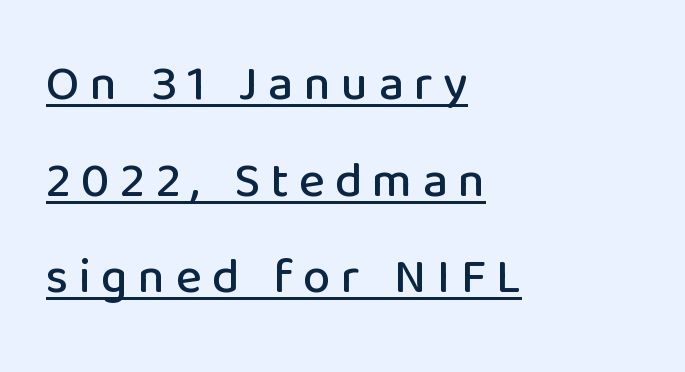
{"serif": "no", "italic": "no", "width": "normal", "stroke_contrast": "low", "x_height": "medium", "monospaced": "no", "underline": "yes", "align": "left", "line_spacing": "loose", "line_spacing_ratio": 1.97, "letter_spacing": "wide", "letter_spacing_em": 0.21, "glyph_px": 49}
